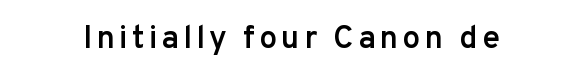
The image shows 32 px semibold sans-serif type, upright; set not underlined; low stroke contrast and a medium x-height.
